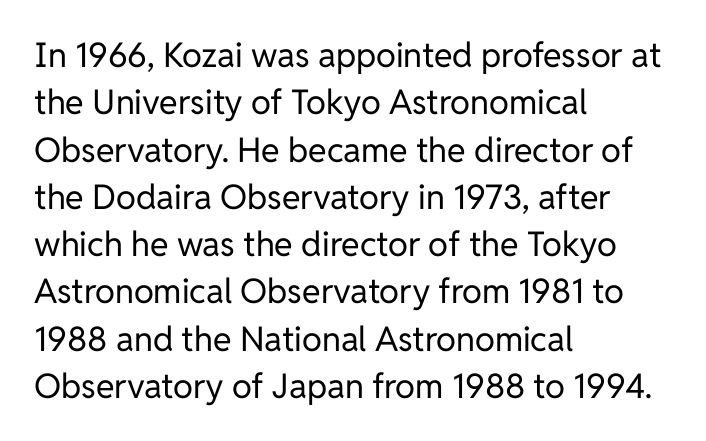
Q: Is the text bold? A: No.
Q: Is the text italic (slanted)? A: No, it is upright.
Q: Is the typeface a serif or a sans-serif typeface? A: Sans-serif.
Q: Is the text underlined? A: No.
Q: How is the paragraph aligned? A: Left-aligned.
Q: Is the spacing between letters normal or unusually wide? A: Normal.
Q: Is the spacing between lines tight, normal or loose? A: Normal.
Q: Width (condensed, normal, or wide)? A: Normal.
Q: Stroke contrast? A: Low.
Q: x-height? A: Medium.
Q: Monospaced? A: No.
